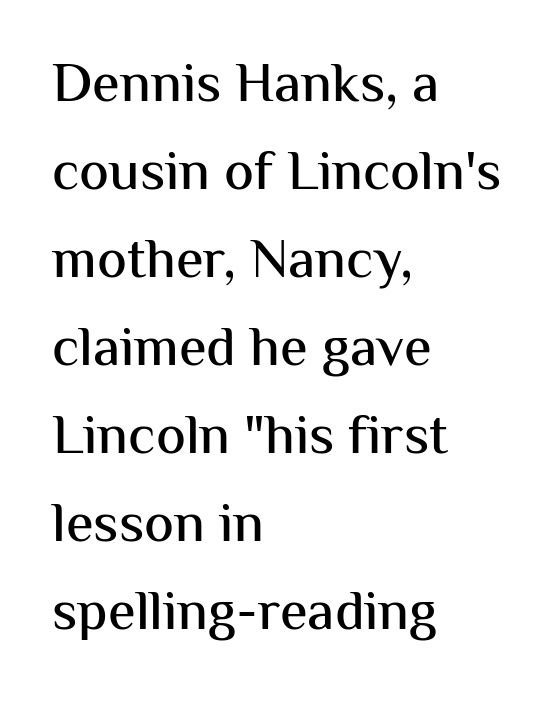
The image shows 56 px sans-serif type, upright; set left-aligned, normal line spacing (1.57x), normal letter spacing, not underlined; medium stroke contrast and a medium x-height.
